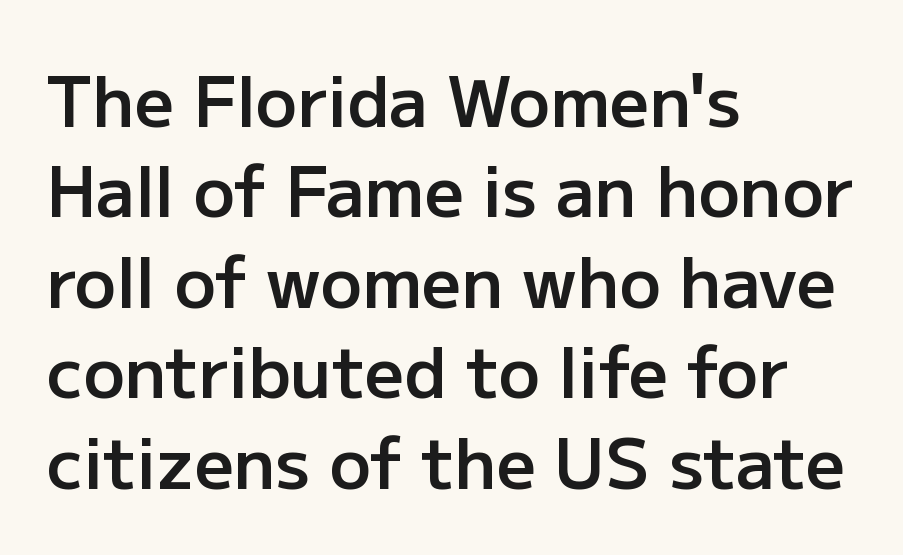
Semibold letterforms, between regular and bold. Vertically, the passage feels balanced, rows spaced as you'd expect. Look at the bottom of the vertical strokes: they stop flat, with no serifs. This rendering uses left alignment, leaving the right contour irregular.
